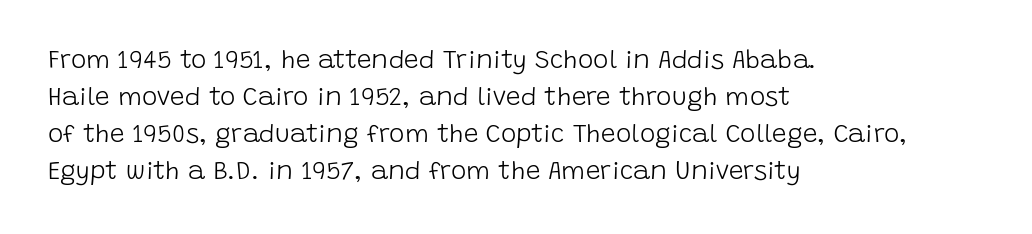
Q: Is the text bold? A: No.
Q: Is the text italic (slanted)? A: No, it is upright.
Q: Is the text underlined? A: No.
Q: How is the paragraph aligned? A: Left-aligned.
Q: Is the spacing between letters normal or unusually wide? A: Normal.
Q: Is the spacing between lines tight, normal or loose? A: Normal.
